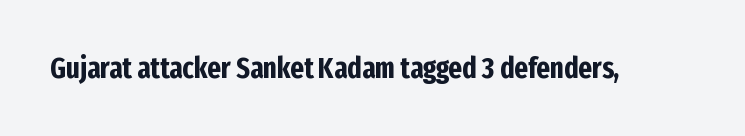
{"serif": "no", "italic": "no", "bold": "yes", "weight": "bold", "width": "condensed", "stroke_contrast": "low", "x_height": "medium", "monospaced": "no", "underline": "no", "letter_spacing": "normal", "letter_spacing_em": 0.0, "glyph_px": 29}
